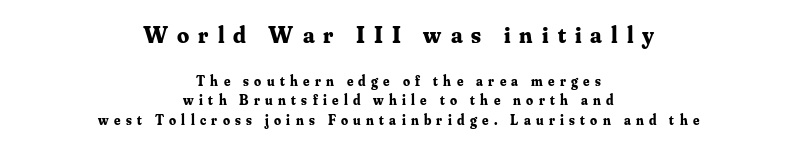
The designer gave the opening block more size than the closing block. The letters are spread apart with noticeably loose tracking. Chunky letters — that's bold for sure. The text block is weighted toward neither margin, spreading evenly from the middle.
